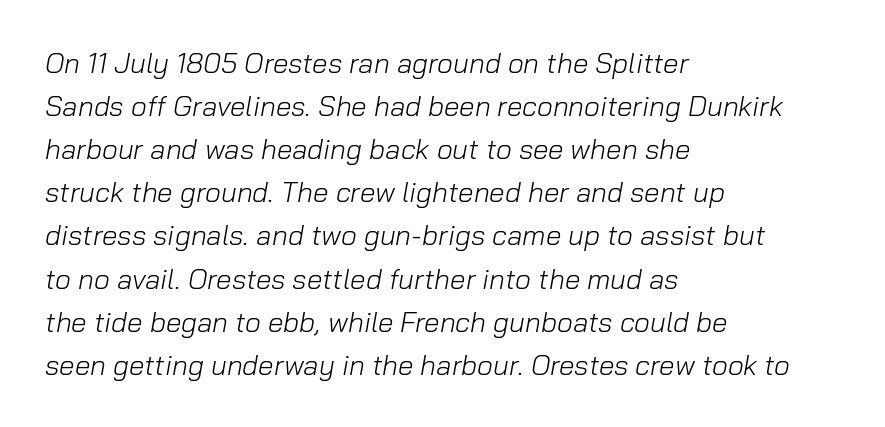
Q: Is the text bold? A: No.
Q: Is the text italic (slanted)? A: Yes, it leans right by about 10 degrees.
Q: Is the text underlined? A: No.
Q: How is the paragraph aligned? A: Left-aligned.
Q: Is the spacing between letters normal or unusually wide? A: Normal.
Q: Is the spacing between lines tight, normal or loose? A: Normal.
Q: Width (condensed, normal, or wide)? A: Normal.
Q: Stroke contrast? A: Low.
Q: x-height? A: Medium.
Q: Monospaced? A: No.
